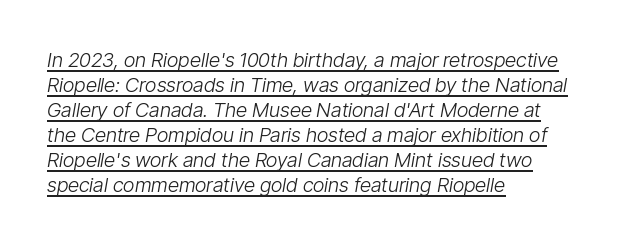
The image shows 20 px text type, italic (leaning right); set left-aligned, normal line spacing (1.25x), normal letter spacing, underlined.
